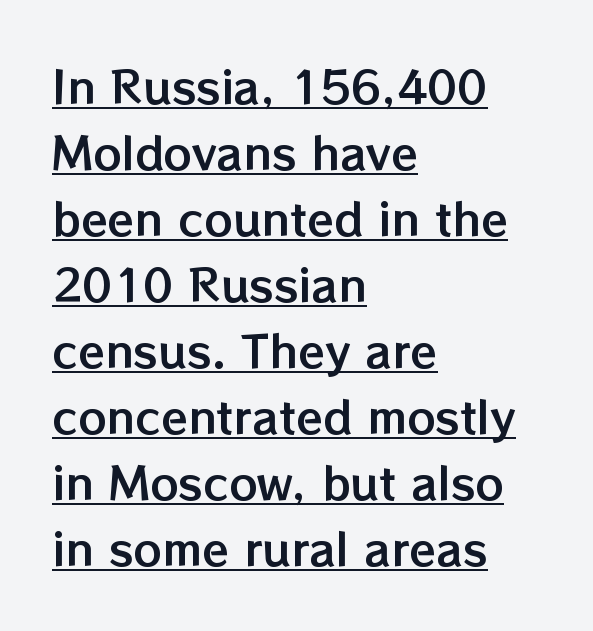
Q: Is the text italic (slanted)? A: No, it is upright.
Q: Is the text underlined? A: Yes.
Q: How is the paragraph aligned? A: Left-aligned.
Q: Is the spacing between letters normal or unusually wide? A: Normal.
Q: Is the spacing between lines tight, normal or loose? A: Normal.
Q: Width (condensed, normal, or wide)? A: Normal.
Q: Stroke contrast? A: Low.
Q: x-height? A: Medium.
Q: Monospaced? A: No.
